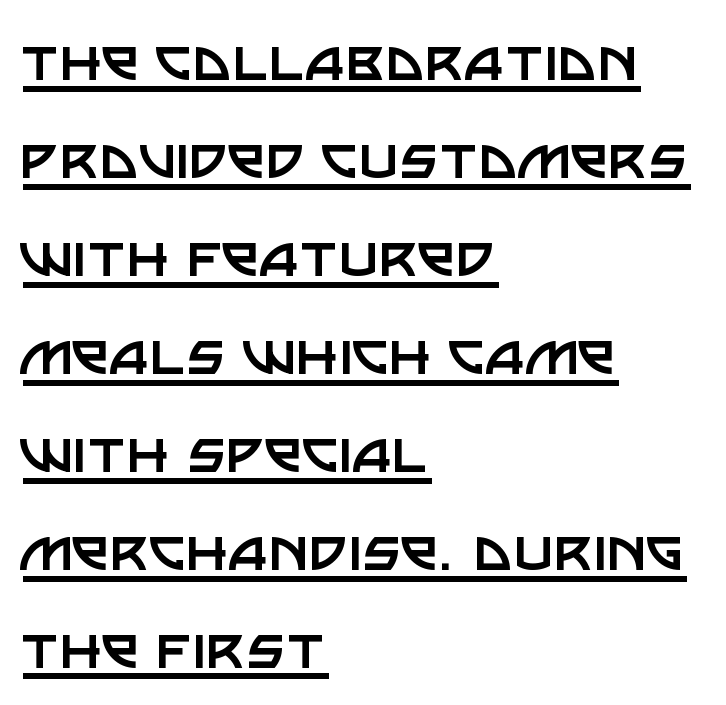
Each new line begins a customary step beneath the previous one. These lines keep a tight, regular rhythm from letter to letter. These lines stack with their left ends in a neat column. No heavy texture on the line: the type isn't bold.
